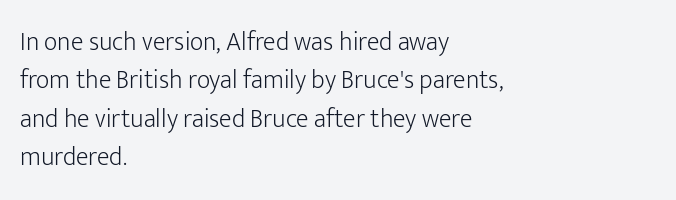
The image shows 26 px text type, upright; set left-aligned, normal line spacing (1.48x), normal letter spacing, not underlined.
